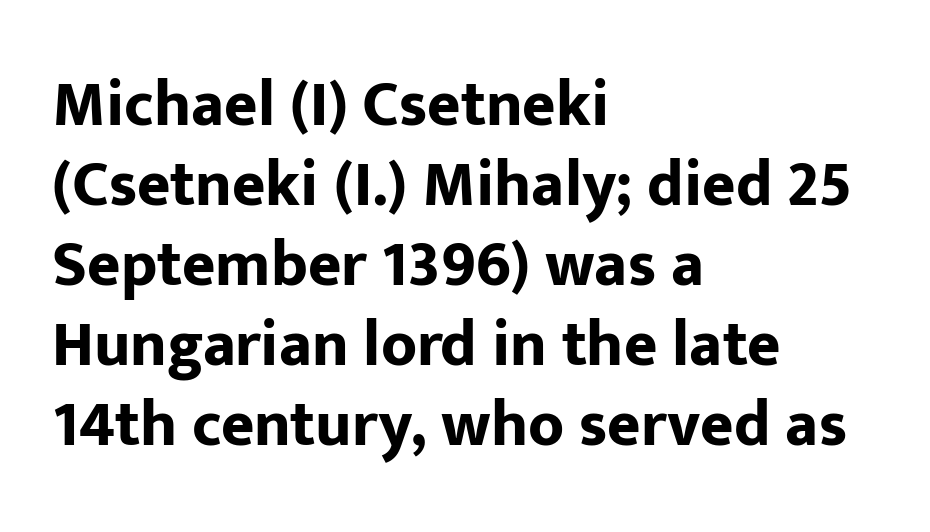
The image shows 64 px bold sans-serif type, upright; set left-aligned, normal line spacing (1.25x), normal letter spacing, not underlined; low stroke contrast and a medium x-height.
